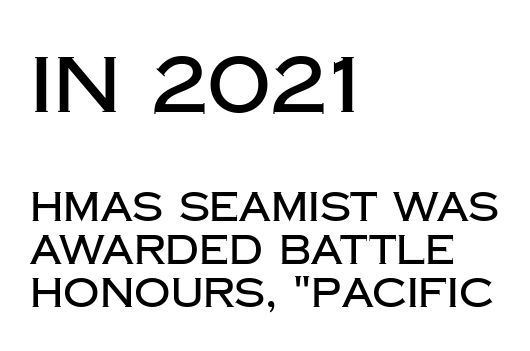
The font family rendered here belongs to the sans-serif group. All the whitespace from short lines collects on the right. A typesetter would call this zero additional tracking. The face used here is proportionally spaced, like ordinary book or web type. Do the letters lean? They stand straight. The line-height multiplier appears low, near solid setting.
